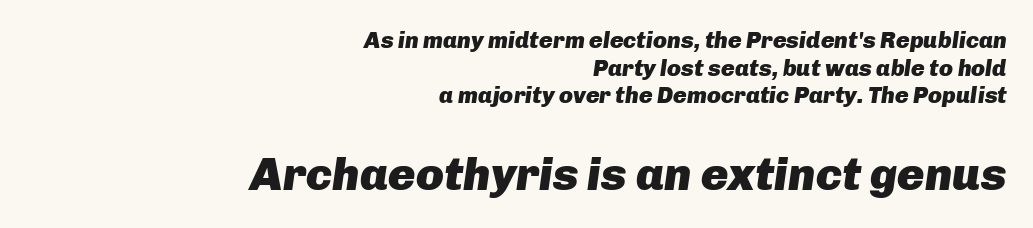
This is heavy type, rendered in bold. Only glyphs here, with clear space below each row. Which margin do the lines hug? The right one — the left edge is uneven. Each word holds together tightly as a unit, with standard inter-letter gaps. There's an unmistakable incline to the writing here.
